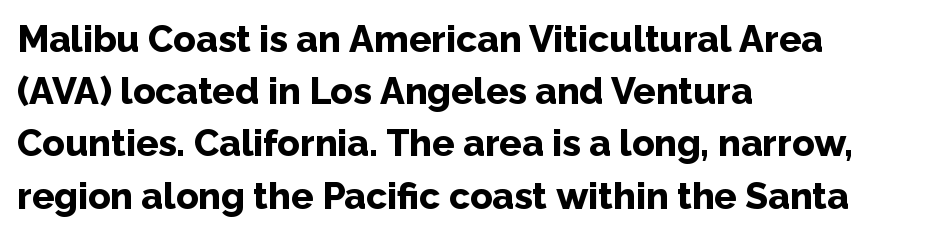
The image shows 37 px bold sans-serif type, upright; set left-aligned, normal line spacing (1.41x), normal letter spacing, not underlined; low stroke contrast and a medium x-height.
